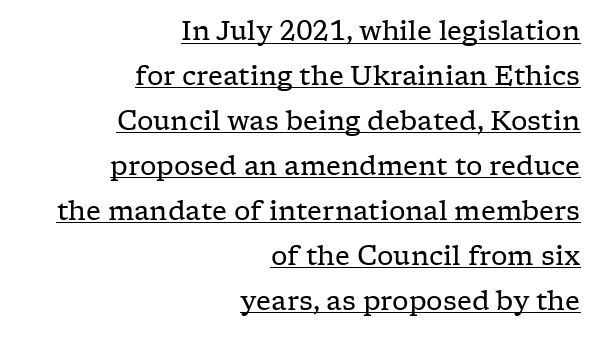
Words appear dense and cohesive because spacing is normal. The sample's only ornament is a line tracing under the words. Italic? Not at all — the glyphs are vertical. Stroke mass is kept to a normal reading level or below.
